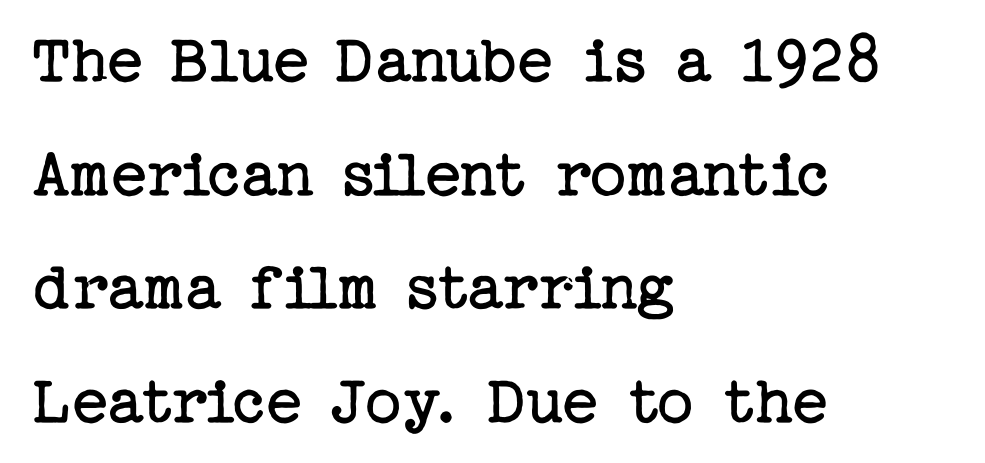
Q: Is the text bold? A: No.
Q: Is the text italic (slanted)? A: No, it is upright.
Q: Is the typeface a serif or a sans-serif typeface? A: Serif.
Q: Is the text underlined? A: No.
Q: How is the paragraph aligned? A: Left-aligned.
Q: Is the spacing between letters normal or unusually wide? A: Normal.
Q: Is the spacing between lines tight, normal or loose? A: Normal.
Q: Width (condensed, normal, or wide)? A: Normal.
Q: Stroke contrast? A: Low.
Q: x-height? A: Medium.
